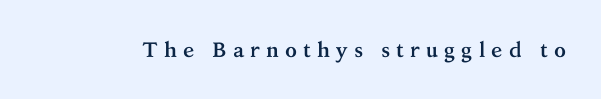
The specimen omits any rule beneath the text block's lines. Between one letter and the next there's a generous, obvious gap. Look at the stroke-to-counter ratio: heavy, a bold. This sample uses an upright cut, with every glyph sitting square on the baseline.
